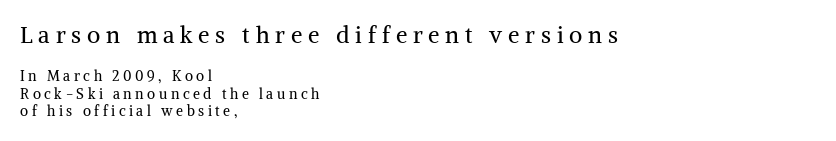
The image shows 23 px text type, upright; set left-aligned, normal line spacing (1.25x), unusually wide letter spacing (+0.25 em), not underlined; the first (top) block is 1.64x larger.
